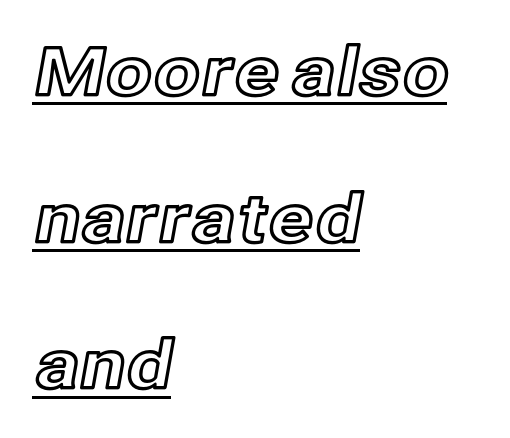
Q: Is the text italic (slanted)? A: Yes.
Q: Is the text underlined? A: Yes.
Q: How is the paragraph aligned? A: Left-aligned.
Q: Is the spacing between letters normal or unusually wide? A: Normal.
Q: Is the spacing between lines tight, normal or loose? A: Loose.
Q: Width (condensed, normal, or wide)? A: Normal.
Q: x-height? A: Medium.
Q: Monospaced? A: No.
